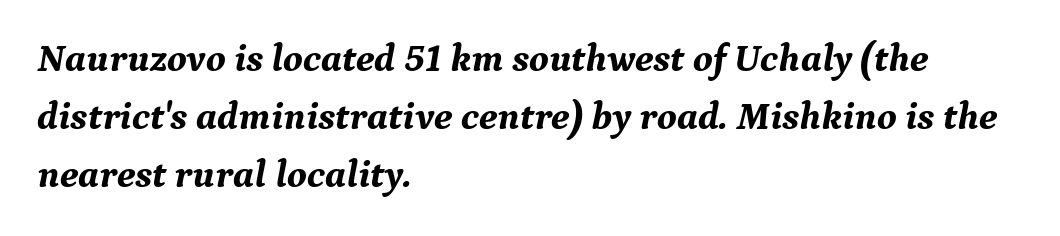
The setting favours the left margin, as ordinary paragraphs usually do. Rows of type keep a routine distance in the vertical direction. Serif or sans? Serif — the stroke terminals have little feet. Style check: oblique. Is this a fixed-width face? No — the glyphs have proportional, varying widths.
